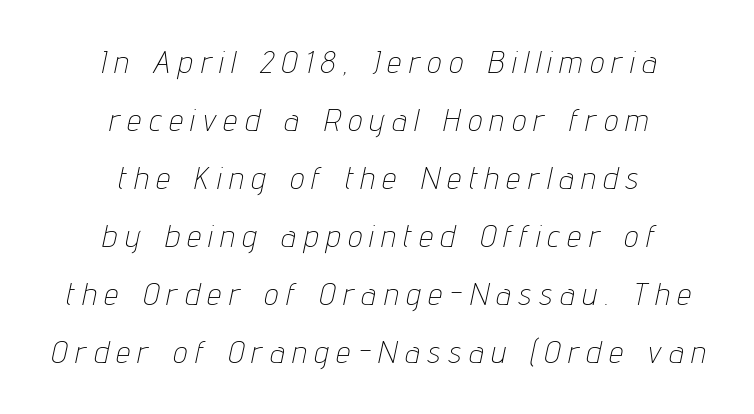
Q: Is the text bold? A: No.
Q: Is the text italic (slanted)? A: Yes, it leans right by about 12 degrees.
Q: Is the text underlined? A: No.
Q: How is the paragraph aligned? A: Centered.
Q: Is the spacing between letters normal or unusually wide? A: Unusually wide.
Q: Width (condensed, normal, or wide)? A: Condensed.
Q: Stroke contrast? A: Low.
Q: x-height? A: Medium.
Q: Monospaced? A: No.
